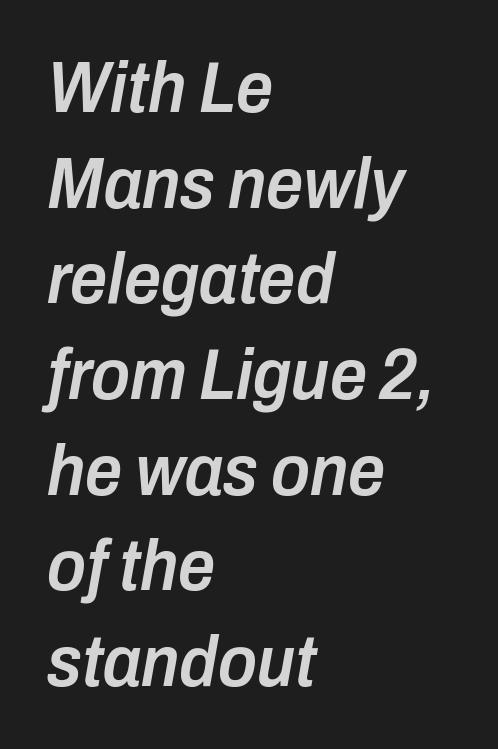
Q: Is the text bold? A: Semi-bold.
Q: Is the text italic (slanted)? A: Yes, it leans right by about 10 degrees.
Q: Is the text underlined? A: No.
Q: How is the paragraph aligned? A: Left-aligned.
Q: Is the spacing between letters normal or unusually wide? A: Normal.
Q: Is the spacing between lines tight, normal or loose? A: Normal.
Q: Width (condensed, normal, or wide)? A: Condensed.
Q: Stroke contrast? A: Low.
Q: x-height? A: Medium.
Q: Monospaced? A: No.
